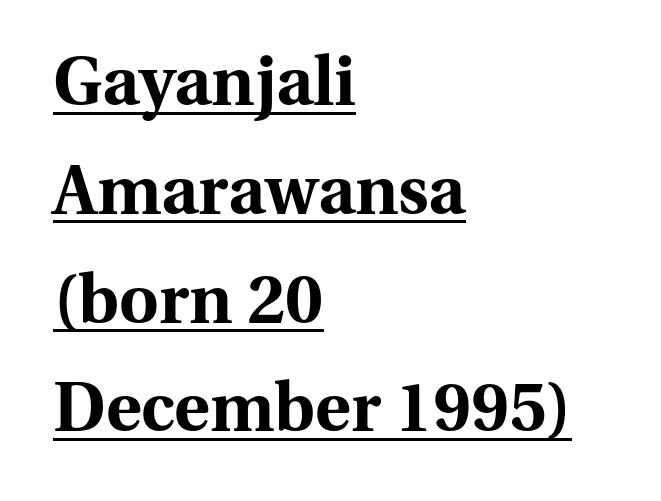
The image shows 68 px bold serif type, upright; set left-aligned, normal line spacing (1.6x), normal letter spacing, underlined; medium stroke contrast and a medium x-height.
